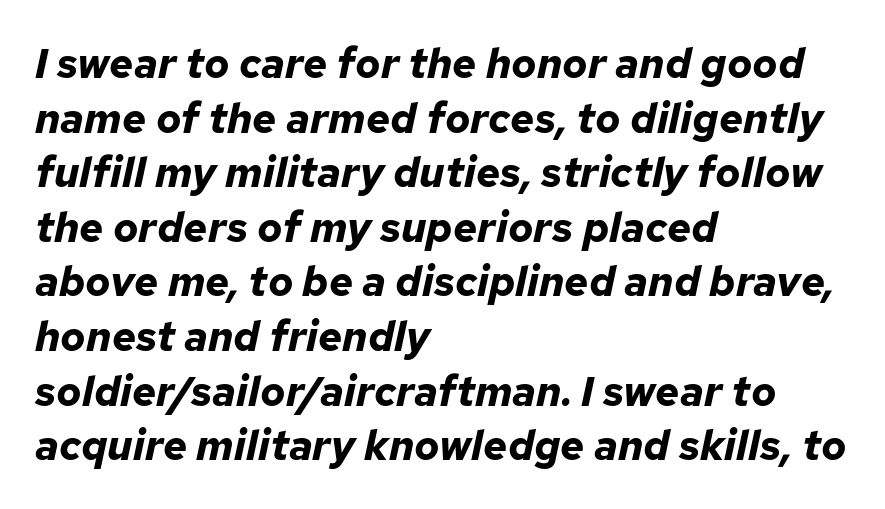
{"italic": "yes", "lean": "right", "slant_degrees": 12, "bold": "yes", "weight": "bold", "width": "normal", "stroke_contrast": "low", "x_height": "medium", "monospaced": "no", "underline": "no", "align": "left", "line_spacing": "normal", "line_spacing_ratio": 1.3, "letter_spacing": "normal", "letter_spacing_em": 0.0, "glyph_px": 42}
